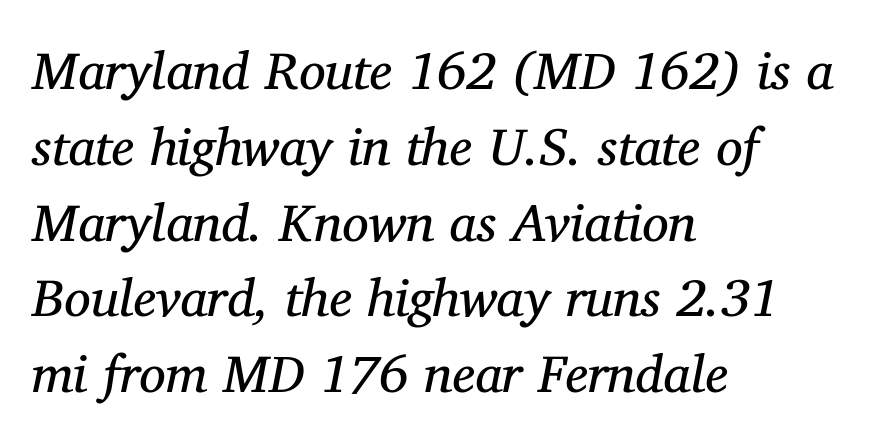
Q: Is the text bold? A: No.
Q: Is the text italic (slanted)? A: Yes, it leans right by about 11 degrees.
Q: Is the typeface a serif or a sans-serif typeface? A: Serif.
Q: Is the text underlined? A: No.
Q: How is the paragraph aligned? A: Left-aligned.
Q: Is the spacing between letters normal or unusually wide? A: Normal.
Q: Is the spacing between lines tight, normal or loose? A: Normal.
Q: Width (condensed, normal, or wide)? A: Normal.
Q: Stroke contrast? A: Medium.
Q: x-height? A: Medium.
Q: Monospaced? A: No.
